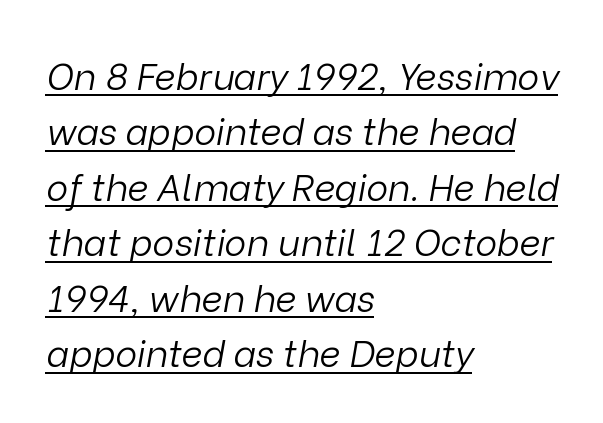
{"italic": "yes", "lean": "right", "slant_degrees": 9, "bold": "no", "weight": "light", "width": "normal", "stroke_contrast": "low", "x_height": "medium", "monospaced": "no", "underline": "yes", "align": "left", "line_spacing": "normal", "line_spacing_ratio": 1.5, "letter_spacing": "normal", "letter_spacing_em": 0.0, "glyph_px": 37}
